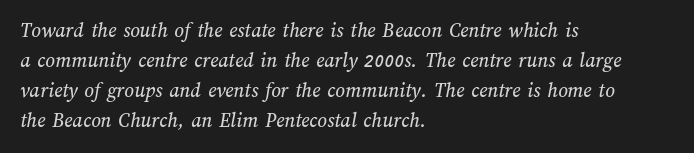
Q: Is the text underlined? A: No.
Q: How is the paragraph aligned? A: Left-aligned.
Q: Is the spacing between letters normal or unusually wide? A: Normal.
Q: Is the spacing between lines tight, normal or loose? A: Normal.
